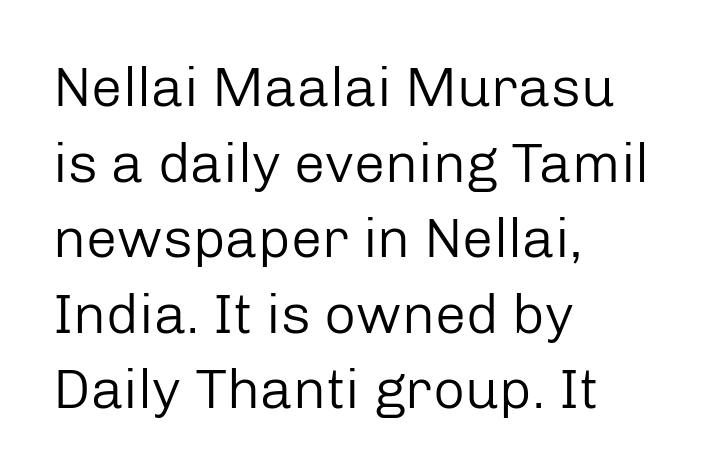
The image shows 56 px regular-weight sans-serif type, upright; set left-aligned, normal line spacing (1.35x), normal letter spacing, not underlined; low stroke contrast and a medium x-height.
